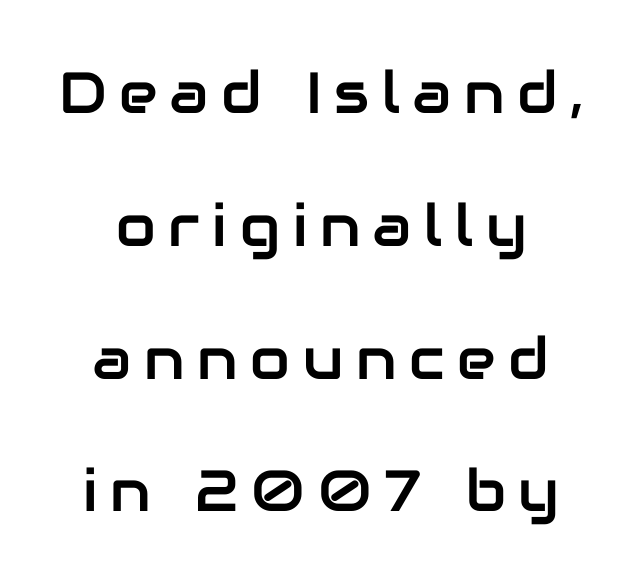
Q: Is the text italic (slanted)? A: No, it is upright.
Q: Is the typeface a serif or a sans-serif typeface? A: Sans-serif.
Q: Is the text underlined? A: No.
Q: Is the spacing between letters normal or unusually wide? A: Unusually wide.
Q: Is the spacing between lines tight, normal or loose? A: Loose.
Q: Width (condensed, normal, or wide)? A: Normal.
Q: Stroke contrast? A: Low.
Q: x-height? A: Medium.
Q: Monospaced? A: No.
